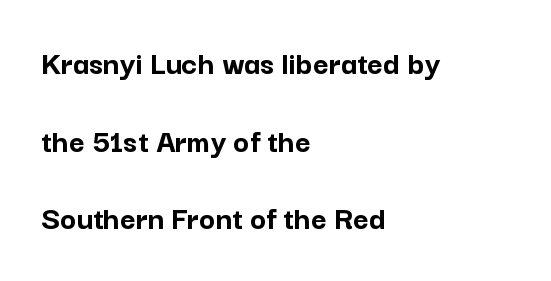
Q: Is the text bold? A: Yes.
Q: Is the text italic (slanted)? A: No, it is upright.
Q: Is the typeface a serif or a sans-serif typeface? A: Sans-serif.
Q: Is the text underlined? A: No.
Q: How is the paragraph aligned? A: Left-aligned.
Q: Is the spacing between letters normal or unusually wide? A: Normal.
Q: Is the spacing between lines tight, normal or loose? A: Loose.
Q: Width (condensed, normal, or wide)? A: Normal.
Q: Stroke contrast? A: Low.
Q: x-height? A: Medium.
Q: Monospaced? A: No.
